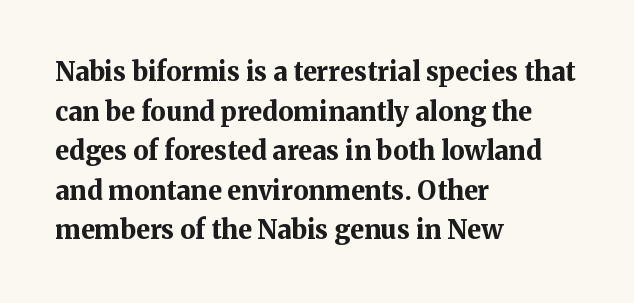
Q: Is the text bold? A: Yes.
Q: Is the text italic (slanted)? A: No, it is upright.
Q: Is the text underlined? A: No.
Q: How is the paragraph aligned? A: Left-aligned.
Q: Is the spacing between letters normal or unusually wide? A: Normal.
Q: Is the spacing between lines tight, normal or loose? A: Normal.
